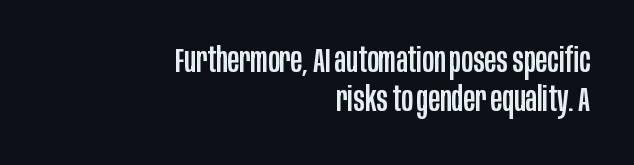
Q: Is the text italic (slanted)? A: No, it is upright.
Q: Is the typeface a serif or a sans-serif typeface? A: Sans-serif.
Q: Is the text underlined? A: No.
Q: How is the paragraph aligned? A: Right-aligned.
Q: Is the spacing between letters normal or unusually wide? A: Normal.
Q: Is the spacing between lines tight, normal or loose? A: Tight.
Q: Width (condensed, normal, or wide)? A: Condensed.
Q: Stroke contrast? A: Low.
Q: x-height? A: Large.
Q: Monospaced? A: No.
